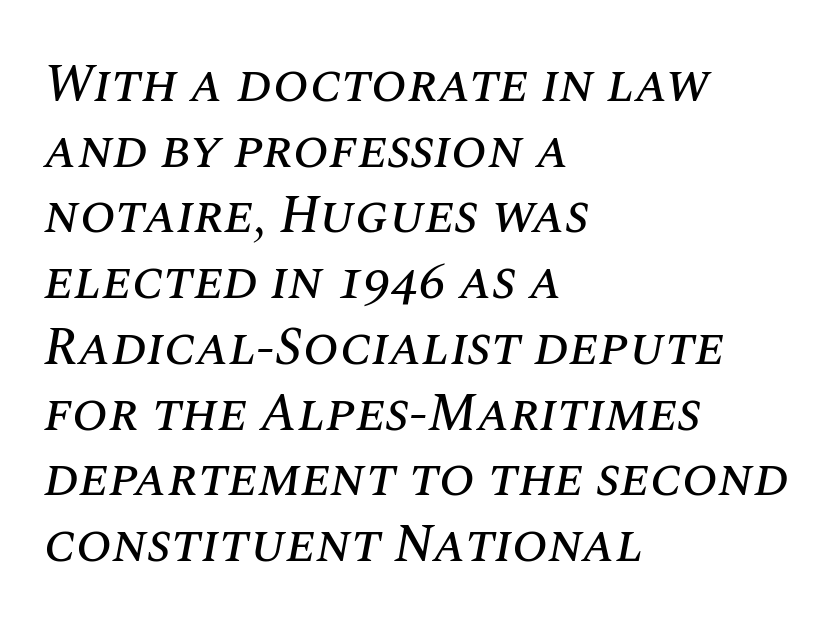
{"italic": "yes", "lean": "right", "slant_degrees": 10, "width": "normal", "stroke_contrast": "medium", "x_height": "large", "monospaced": "no", "underline": "no", "align": "left", "line_spacing_ratio": 1.24, "letter_spacing": "normal", "letter_spacing_em": 0.0, "glyph_px": 53}
